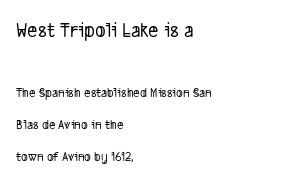
Q: Is the text underlined? A: No.
Q: How is the paragraph aligned? A: Left-aligned.
Q: Is the spacing between letters normal or unusually wide? A: Normal.
Q: Is the spacing between lines tight, normal or loose? A: Loose.
Q: Which block of text is set in a larger size, the first (top) or the second (bottom)? A: The first (top) one.
